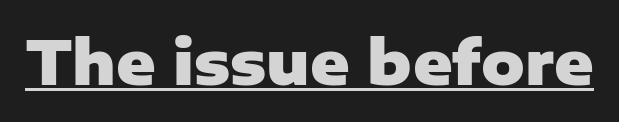
{"serif": "no", "italic": "no", "bold": "yes", "weight": "heavy", "width": "normal", "stroke_contrast": "low", "x_height": "medium", "monospaced": "no", "underline": "yes", "letter_spacing": "normal", "letter_spacing_em": 0.0, "glyph_px": 60}
